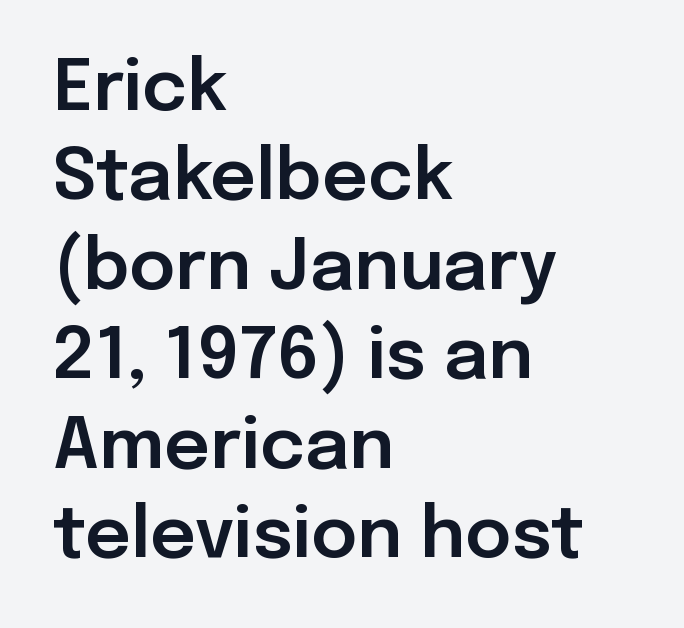
The image shows 71 px sans-serif type, upright; set left-aligned, normal line spacing (1.26x), normal letter spacing, not underlined; low stroke contrast and a medium x-height.
